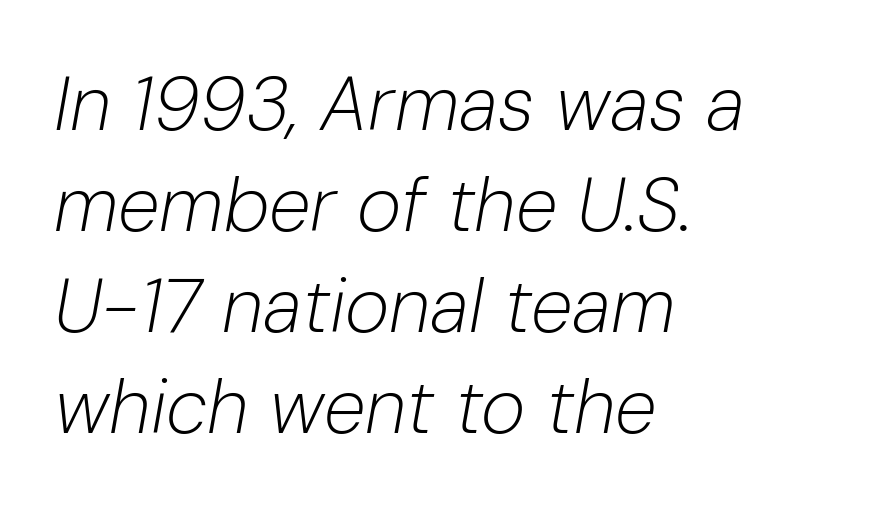
Q: Is the text bold? A: No.
Q: Is the text italic (slanted)? A: Yes, it leans right by about 10 degrees.
Q: Is the text underlined? A: No.
Q: How is the paragraph aligned? A: Left-aligned.
Q: Is the spacing between letters normal or unusually wide? A: Normal.
Q: Is the spacing between lines tight, normal or loose? A: Normal.
Q: Width (condensed, normal, or wide)? A: Normal.
Q: Stroke contrast? A: Low.
Q: x-height? A: Medium.
Q: Monospaced? A: No.
